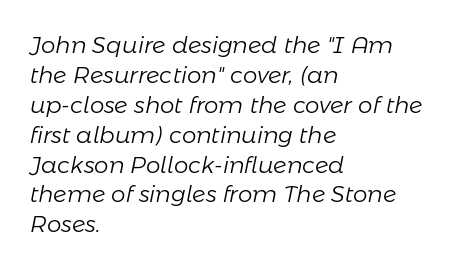
{"italic": "yes", "lean": "right", "slant_degrees": 11, "bold": "no", "underline": "no", "align": "left", "line_spacing": "normal", "line_spacing_ratio": 1.3, "letter_spacing": "normal", "letter_spacing_em": 0.0, "glyph_px": 23}
